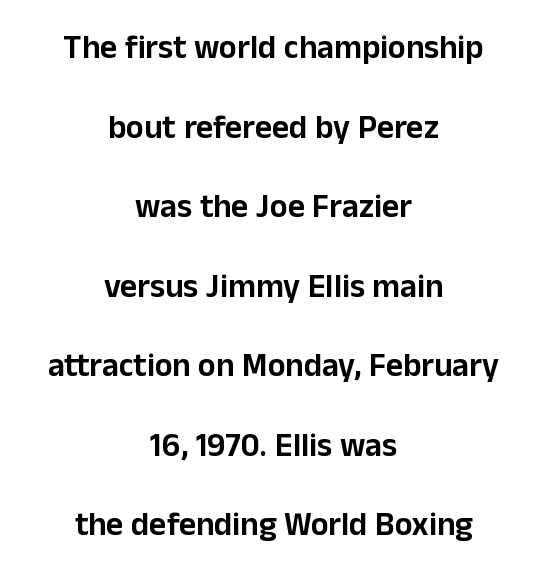
Q: Is the text italic (slanted)? A: No, it is upright.
Q: Is the typeface a serif or a sans-serif typeface? A: Sans-serif.
Q: Is the text underlined? A: No.
Q: How is the paragraph aligned? A: Centered.
Q: Is the spacing between letters normal or unusually wide? A: Normal.
Q: Is the spacing between lines tight, normal or loose? A: Loose.
Q: Width (condensed, normal, or wide)? A: Normal.
Q: Stroke contrast? A: Low.
Q: x-height? A: Medium.
Q: Monospaced? A: No.
